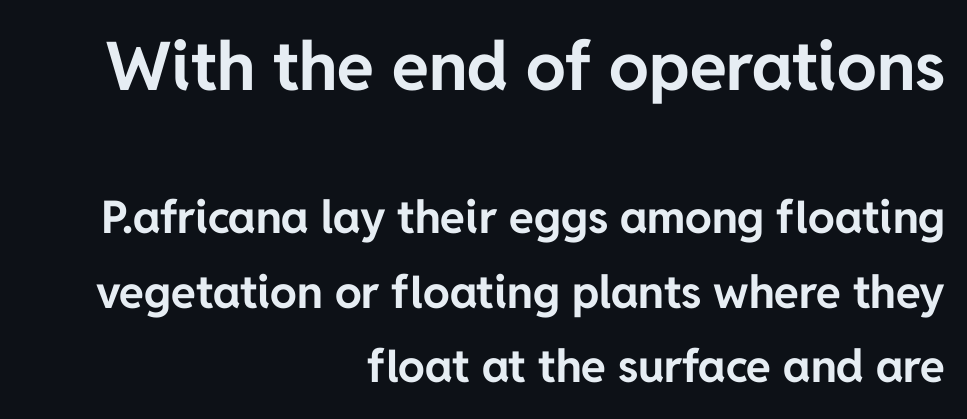
Reading down the block, your eye finds every line finishing at a fixed right position. This block has exactly the height ordinary leading produces. These lines are rendered in a variable-pitch font. Strong, thick strokes mark this as bold type.
